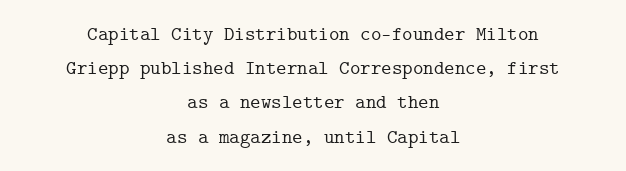
Q: Is the text italic (slanted)? A: No, it is upright.
Q: Is the text underlined? A: No.
Q: How is the paragraph aligned? A: Centered.
Q: Is the spacing between letters normal or unusually wide? A: Normal.
